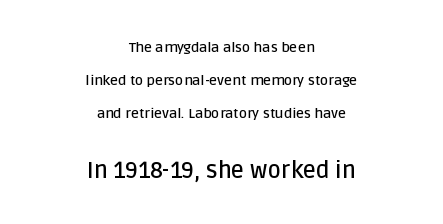
Q: Is the text bold? A: Semi-bold.
Q: Is the text italic (slanted)? A: No, it is upright.
Q: Is the text underlined? A: No.
Q: How is the paragraph aligned? A: Centered.
Q: Is the spacing between letters normal or unusually wide? A: Normal.
Q: Is the spacing between lines tight, normal or loose? A: Loose.
Q: Which block of text is set in a larger size, the first (top) or the second (bottom)? A: The second (bottom) one.
